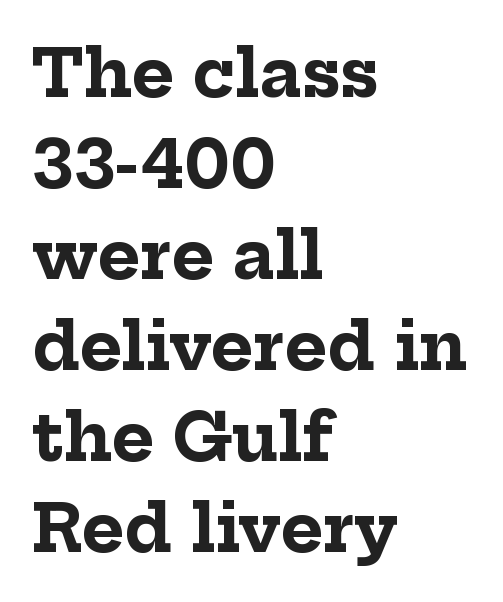
Look at the tracking — it's just the regular setting, nothing added. The face used here is seriffed, in the tradition of book romans. The space directly below the letters is spotless. The lines sit at an ordinary, default distance from one another. Is this a fixed-width face? No — the glyphs have proportional, varying widths.
